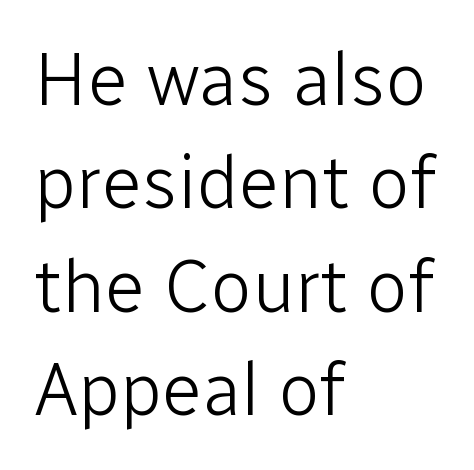
{"serif": "no", "italic": "no", "bold": "no", "weight": "light", "width": "normal", "stroke_contrast": "low", "x_height": "medium", "monospaced": "no", "underline": "no", "align": "left", "line_spacing": "normal", "line_spacing_ratio": 1.38, "letter_spacing": "normal", "letter_spacing_em": 0.0, "glyph_px": 75}
